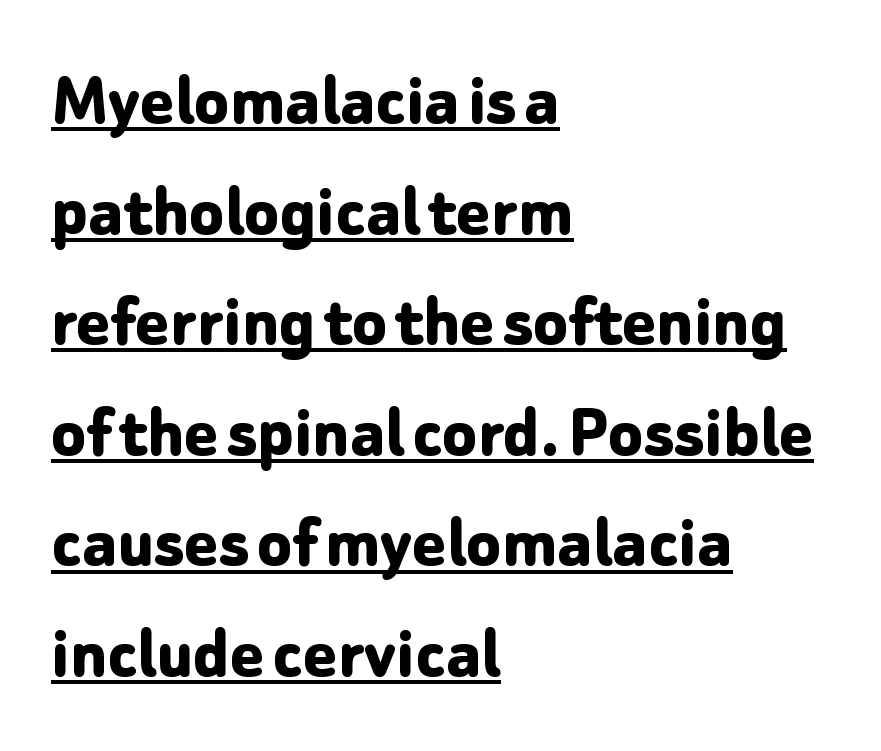
These lines stack with their left ends in a neat column. The letters are bold, with thick, heavy strokes. Check where the strokes stop: nothing finishes them off — pure sans. Character widths vary here, with narrow letters taking less room than wide ones.
